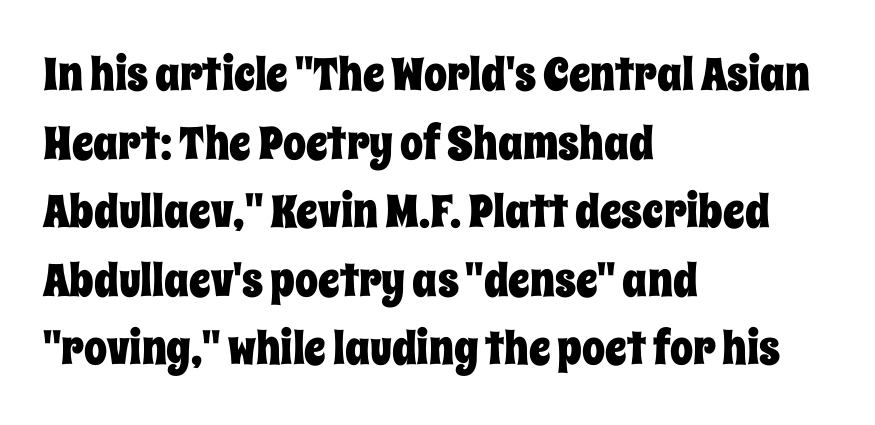
The image shows 46 px condensed type, upright; set left-aligned, normal line spacing (1.49x), normal letter spacing, not underlined; low stroke contrast and a large x-height.
